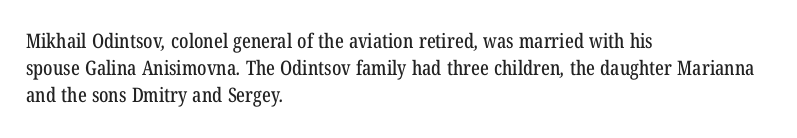
{"underline": "no", "align": "left", "line_spacing": "normal", "line_spacing_ratio": 1.34, "letter_spacing": "normal", "letter_spacing_em": 0.0, "glyph_px": 20}
